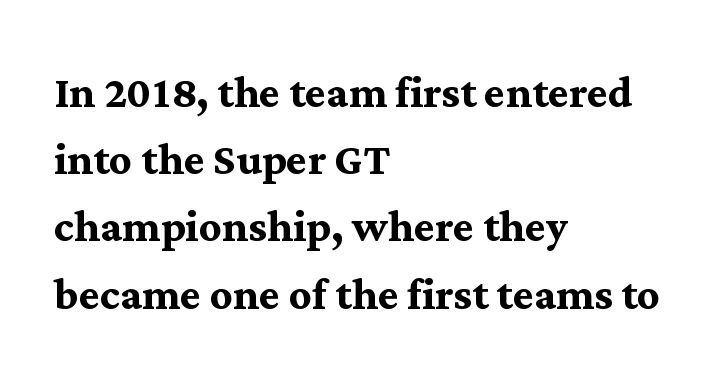
Between one letter and the next there's only the usual sliver of space. Looks like regular typesetting: each glyph gets only the width it needs. Chunky letters — that's bold for sure. Typeset ragged right — the left edge is the straight one. Rule under the text: the space is simply empty. Old-style or modern, the face here clearly has serifs.
